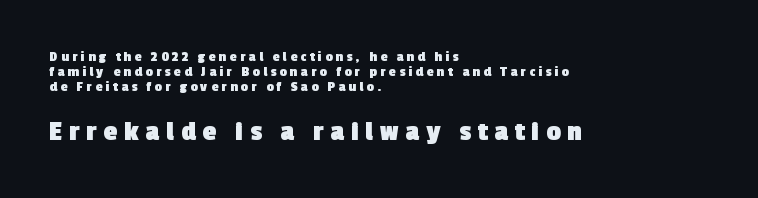
Here the glyphs are tracked loosely, breaking word shapes into spaced letters. Bare-footed words on every line. The face used here is a sans, in the tradition of grotesques and geometrics. The rag falls on the right side of this text block. Reading down the column, the eye jumps only a short way to each next line.
